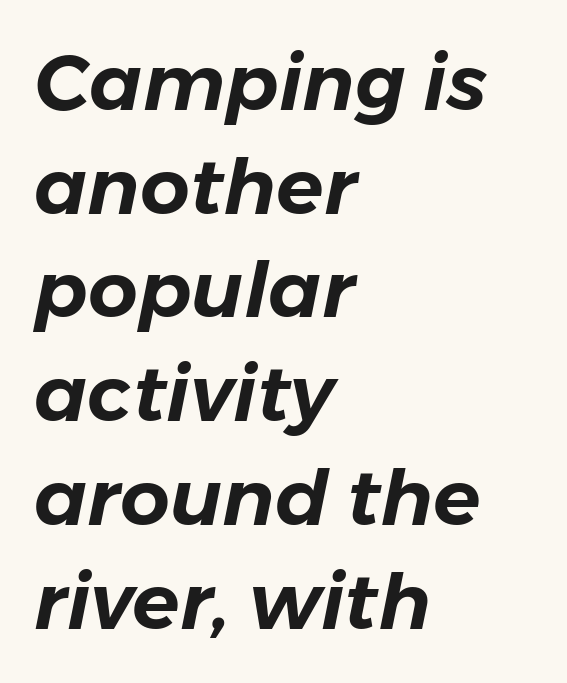
Q: Is the text italic (slanted)? A: Yes, it leans right by about 11 degrees.
Q: Is the text underlined? A: No.
Q: How is the paragraph aligned? A: Left-aligned.
Q: Is the spacing between letters normal or unusually wide? A: Normal.
Q: Is the spacing between lines tight, normal or loose? A: Normal.
Q: Width (condensed, normal, or wide)? A: Normal.
Q: Stroke contrast? A: Low.
Q: x-height? A: Medium.
Q: Monospaced? A: No.
